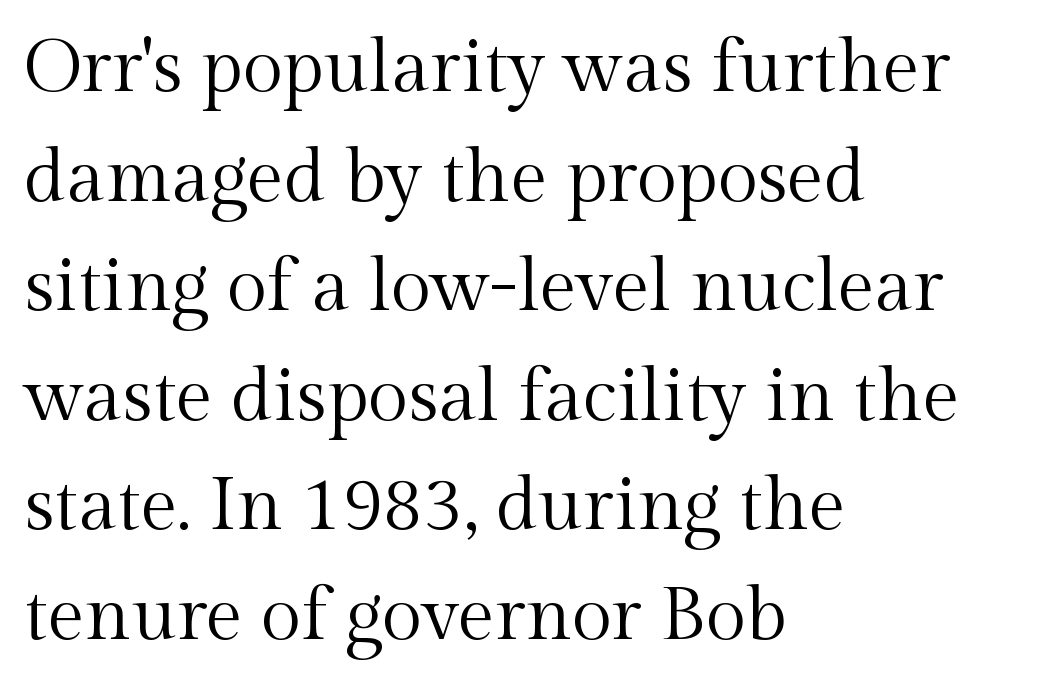
Stroke terminals: seriffed. Reading down the column, the eye jumps a familiar distance to each next line. The face looks like a standard text weight, possibly lighter. The letterforms sit shoulder to shoulder at normal distance. The area under the type is left untouched.
